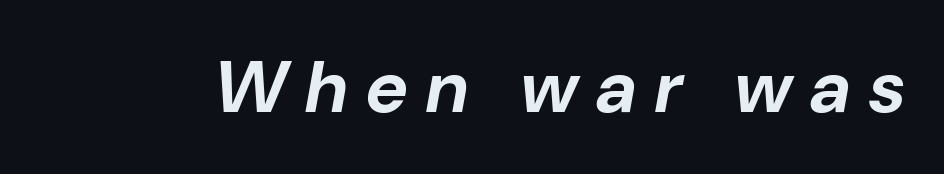
The image shows 73 px bold type, italic (leaning right); set unusually wide letter spacing (+0.25 em), not underlined; low stroke contrast and a medium x-height.
